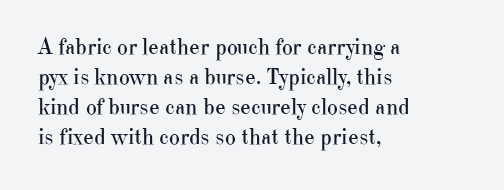
The image shows 23 px text type, upright; set left-aligned, normal line spacing (1.3x), normal letter spacing, not underlined.
